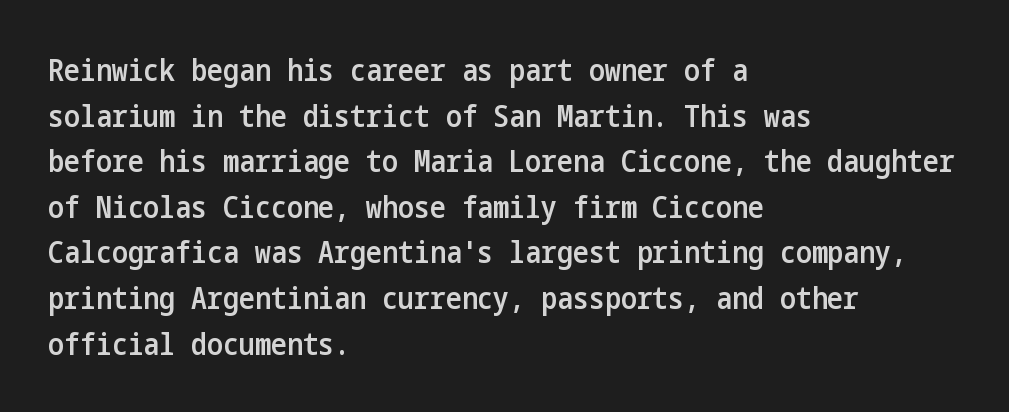
Q: Is the text bold? A: Semi-bold.
Q: Is the text italic (slanted)? A: No, it is upright.
Q: Is the typeface a serif or a sans-serif typeface? A: Sans-serif.
Q: Is the text underlined? A: No.
Q: How is the paragraph aligned? A: Left-aligned.
Q: Is the spacing between letters normal or unusually wide? A: Normal.
Q: Is the spacing between lines tight, normal or loose? A: Normal.
Q: Width (condensed, normal, or wide)? A: Condensed.
Q: Stroke contrast? A: Low.
Q: x-height? A: Medium.
